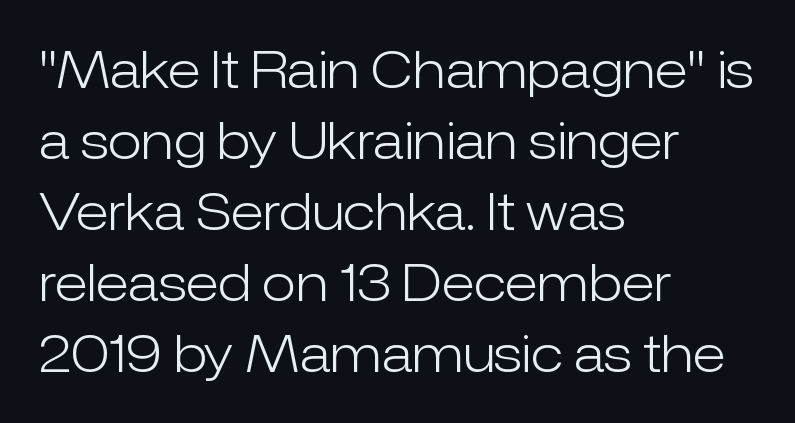
The image shows 50 px light sans-serif type, upright; set left-aligned, normal line spacing (1.42x), normal letter spacing, not underlined; low stroke contrast and a medium x-height.
